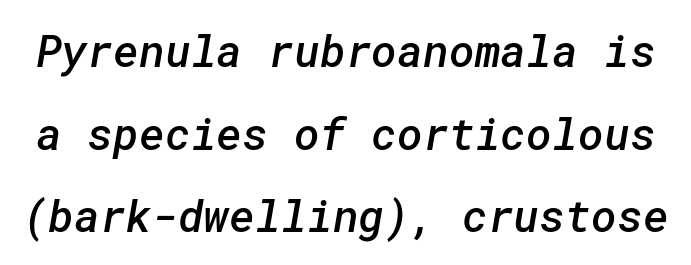
Q: Is the text bold? A: Semi-bold.
Q: Is the typeface a serif or a sans-serif typeface? A: Sans-serif.
Q: Is the text underlined? A: No.
Q: Is the spacing between letters normal or unusually wide? A: Normal.
Q: Width (condensed, normal, or wide)? A: Normal.
Q: Stroke contrast? A: Low.
Q: x-height? A: Medium.
